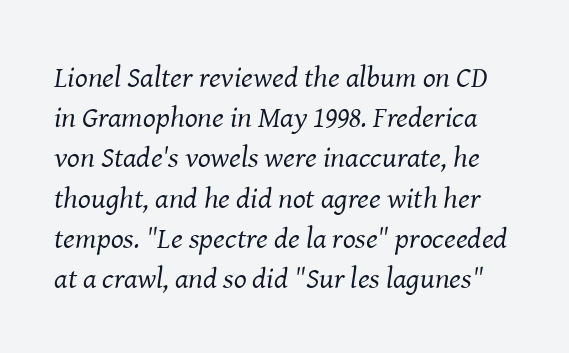
{"serif": "yes", "italic": "yes", "lean": "right", "slant_degrees": 8, "bold": "no", "weight": "regular", "width": "normal", "stroke_contrast": "medium", "x_height": "medium", "monospaced": "no", "underline": "no", "line_spacing": "normal", "line_spacing_ratio": 1.34, "letter_spacing": "normal", "letter_spacing_em": 0.0, "glyph_px": 30}
